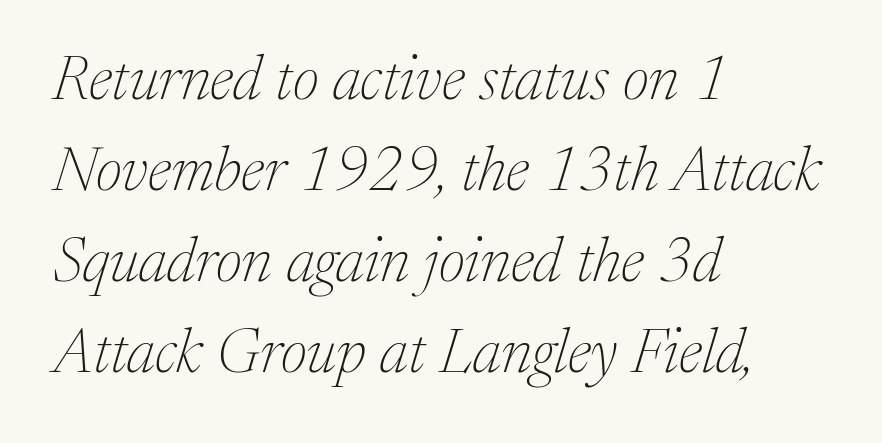
Here the designer chose a conventional face with non-uniform glyph widths. This reads as an unemphasized weight, regular at the heaviest. The horizontal fit of the characters is conventional and even. Just letters on the line, the space beneath them empty.
